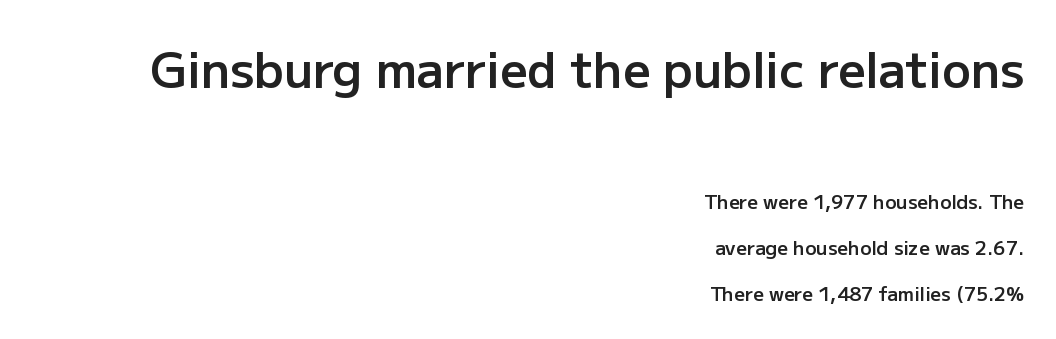
Q: Is the text bold? A: Semi-bold.
Q: Is the text italic (slanted)? A: No, it is upright.
Q: Is the typeface a serif or a sans-serif typeface? A: Sans-serif.
Q: Is the text underlined? A: No.
Q: How is the paragraph aligned? A: Right-aligned.
Q: Is the spacing between letters normal or unusually wide? A: Normal.
Q: Is the spacing between lines tight, normal or loose? A: Loose.
Q: Which block of text is set in a larger size, the first (top) or the second (bottom)? A: The first (top) one.
Q: Width (condensed, normal, or wide)? A: Normal.
Q: Stroke contrast? A: Low.
Q: x-height? A: Medium.
Q: Monospaced? A: No.
